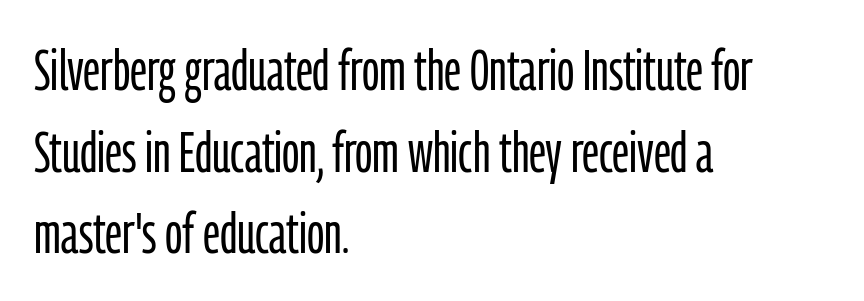
The passage shown is not bold in any degree. Looks like regular typesetting: each glyph gets only the width it needs. I'd call this a sans setting — the letters go barefoot. This sample is left-justified, so line endings fall wherever the words run out. Does extra space separate the letters? No, they use regular spacing.
